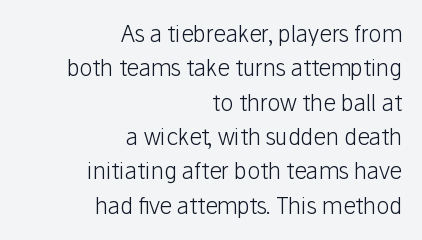
The image shows 22 px text type, upright; set right-aligned, normal line spacing (1.56x), normal letter spacing, not underlined.
